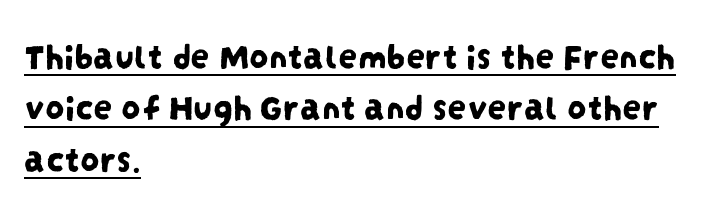
Q: Is the typeface a serif or a sans-serif typeface? A: Sans-serif.
Q: Is the text underlined? A: Yes.
Q: How is the paragraph aligned? A: Left-aligned.
Q: Is the spacing between letters normal or unusually wide? A: Normal.
Q: Is the spacing between lines tight, normal or loose? A: Normal.
Q: Width (condensed, normal, or wide)? A: Condensed.
Q: Stroke contrast? A: Low.
Q: x-height? A: Large.
Q: Monospaced? A: No.
